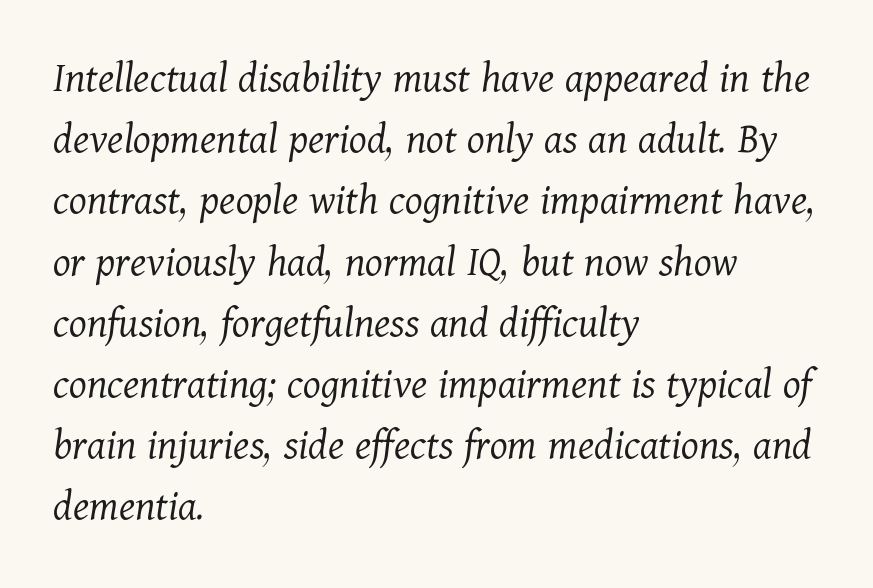
The image shows 45 px light serif type, italic (leaning right); set left-aligned, normal line spacing (1.36x), normal letter spacing, not underlined; medium stroke contrast and a medium x-height.
